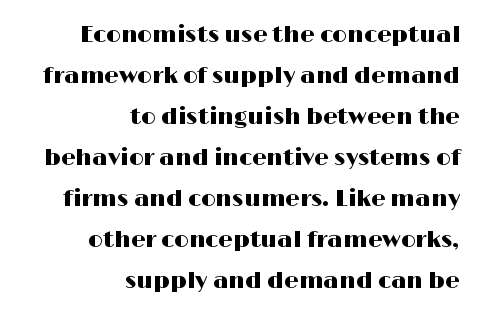
Q: Is the text italic (slanted)? A: No, it is upright.
Q: Is the text underlined? A: No.
Q: How is the paragraph aligned? A: Right-aligned.
Q: Is the spacing between letters normal or unusually wide? A: Normal.
